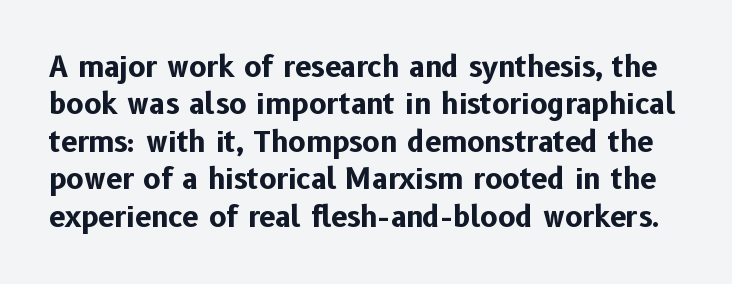
The image shows 29 px bold sans-serif type, upright; set normal line spacing (1.29x), normal letter spacing, not underlined; low stroke contrast and a medium x-height.
